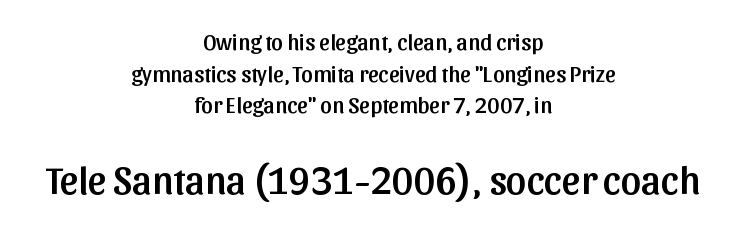
{"serif": "no", "italic": "no", "width": "normal", "stroke_contrast": "low", "x_height": "medium", "monospaced": "no", "underline": "no", "align": "center", "line_spacing": "normal", "line_spacing_ratio": 1.38, "letter_spacing": "normal", "letter_spacing_em": 0.0, "larger_block": "second", "size_ratio": 1.74, "glyph_px": 40}
